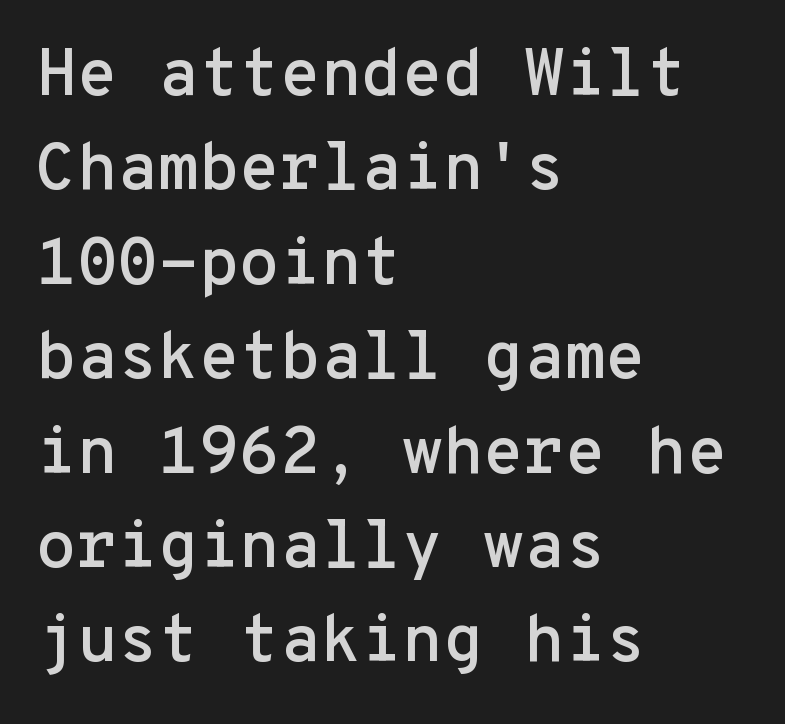
The image shows 66 px sans-serif type, upright, monospaced; set left-aligned, normal line spacing (1.43x), normal letter spacing, not underlined; low stroke contrast and a medium x-height.
